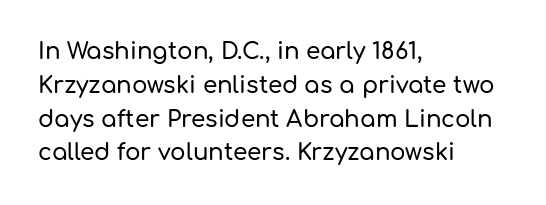
{"italic": "no", "underline": "no", "align": "left", "line_spacing": "normal", "line_spacing_ratio": 1.47, "letter_spacing": "normal", "letter_spacing_em": 0.0, "glyph_px": 23}
